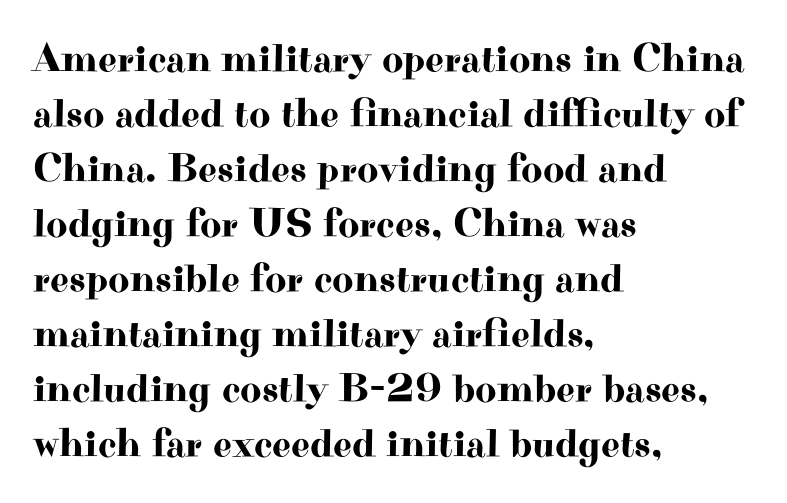
The image shows 41 px wide serif type, upright; set left-aligned, normal line spacing (1.34x), normal letter spacing, not underlined; high stroke contrast and a small x-height.
